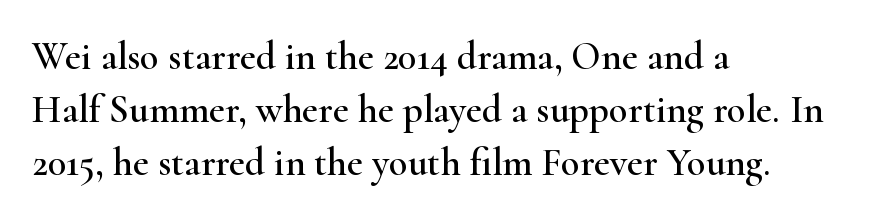
The image shows 39 px wide serif type, upright; set left-aligned, normal line spacing (1.36x), normal letter spacing, not underlined; high stroke contrast and a small x-height.
